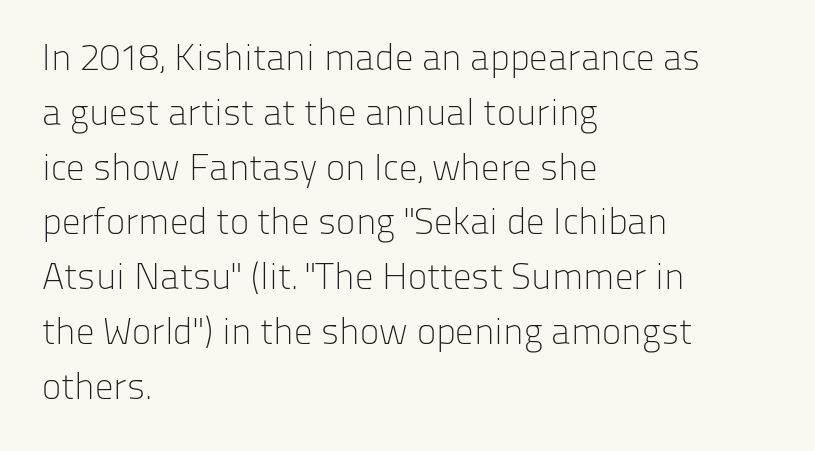
The image shows 37 px light sans-serif type, upright; set left-aligned, normal line spacing (1.48x), normal letter spacing, not underlined; low stroke contrast and a medium x-height.
